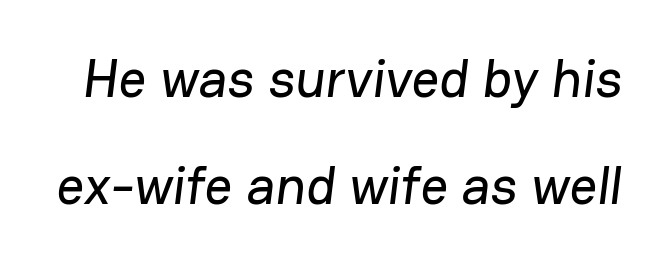
Q: Is the typeface a serif or a sans-serif typeface? A: Sans-serif.
Q: Is the text underlined? A: No.
Q: Is the spacing between letters normal or unusually wide? A: Normal.
Q: Is the spacing between lines tight, normal or loose? A: Loose.
Q: Width (condensed, normal, or wide)? A: Normal.
Q: Stroke contrast? A: Low.
Q: x-height? A: Medium.
Q: Monospaced? A: No.
